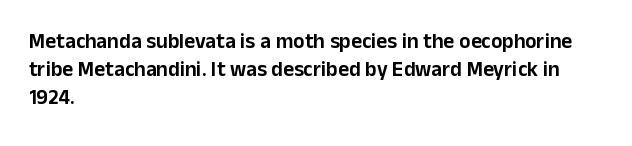
Q: Is the text italic (slanted)? A: No, it is upright.
Q: Is the text underlined? A: No.
Q: How is the paragraph aligned? A: Left-aligned.
Q: Is the spacing between letters normal or unusually wide? A: Normal.
Q: Is the spacing between lines tight, normal or loose? A: Normal.
